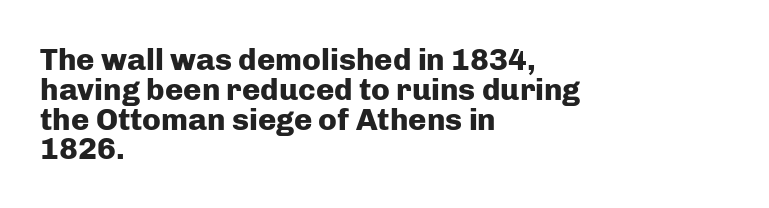
The letters stand straight up with perfectly vertical stems. In terms of letterform style, serifs are entirely absent. Look at the tracking — it's just the regular setting, nothing added. The typesetter chose a ragged-right arrangement here. Proportional: the letters do not fall into vertical columns.
